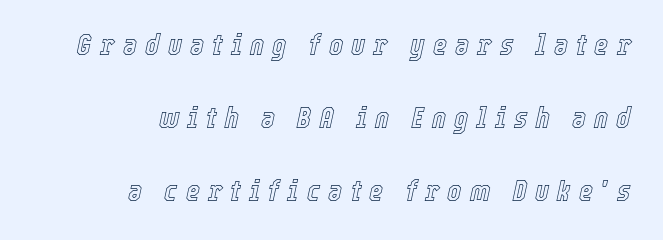
{"italic": "yes", "lean": "right", "slant_degrees": 12, "width": "condensed", "x_height": "medium", "monospaced": "no", "underline": "no", "align": "right", "line_spacing": "loose", "line_spacing_ratio": 2.44, "letter_spacing": "wide", "letter_spacing_em": 0.27, "glyph_px": 30}
